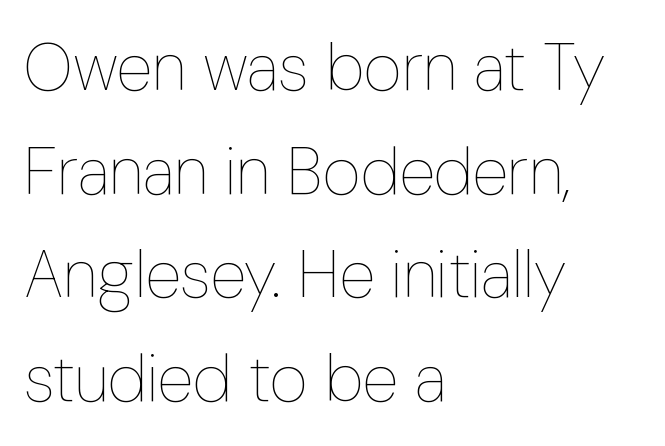
The image shows 66 px thin, condensed type, upright; set left-aligned, normal line spacing (1.57x), normal letter spacing, not underlined; low stroke contrast and a medium x-height.
